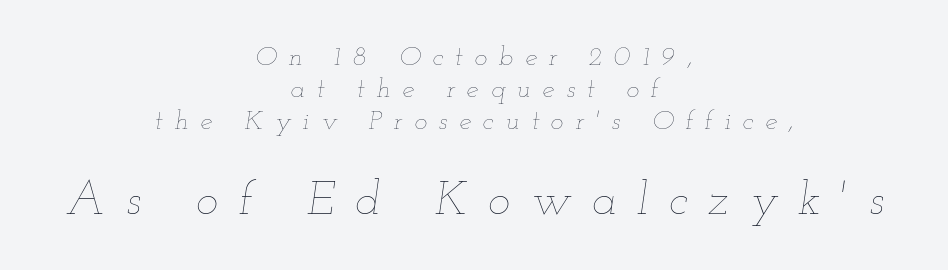
{"italic": "yes", "lean": "right", "slant_degrees": 12, "bold": "no", "weight": "thin", "width": "wide", "stroke_contrast": "low", "x_height": "small", "monospaced": "no", "underline": "no", "align": "center", "line_spacing_ratio": 1.19, "letter_spacing": "wide", "letter_spacing_em": 0.44, "larger_block": "second", "size_ratio": 1.74, "glyph_px": 47}
